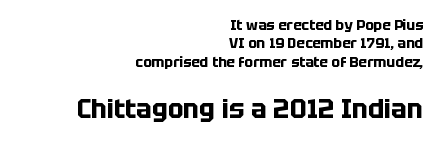
The image shows 26 px bold type, upright; set right-aligned, normal line spacing (1.31x), normal letter spacing, not underlined; the second (bottom) block is 1.86x larger.
